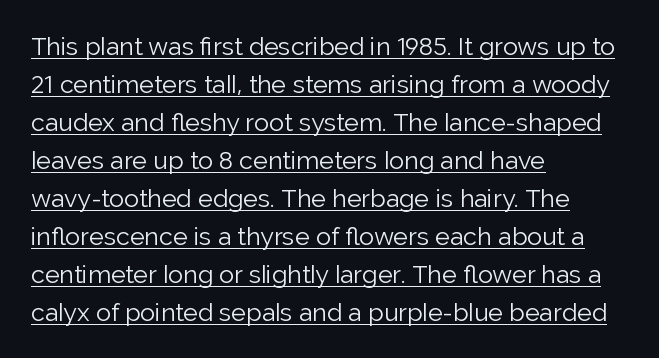
Q: Is the text bold? A: No.
Q: Is the text italic (slanted)? A: No, it is upright.
Q: Is the text underlined? A: Yes.
Q: How is the paragraph aligned? A: Left-aligned.
Q: Is the spacing between letters normal or unusually wide? A: Normal.
Q: Is the spacing between lines tight, normal or loose? A: Normal.
